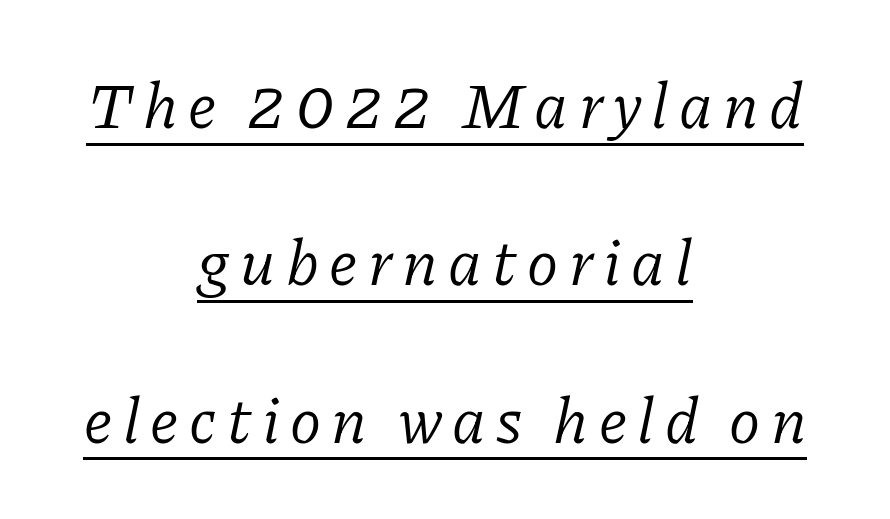
Q: Is the text bold? A: No.
Q: Is the text italic (slanted)? A: Yes, it leans right by about 11 degrees.
Q: Is the typeface a serif or a sans-serif typeface? A: Serif.
Q: Is the text underlined? A: Yes.
Q: How is the paragraph aligned? A: Centered.
Q: Is the spacing between lines tight, normal or loose? A: Loose.
Q: Width (condensed, normal, or wide)? A: Normal.
Q: Stroke contrast? A: Low.
Q: x-height? A: Medium.
Q: Monospaced? A: No.
